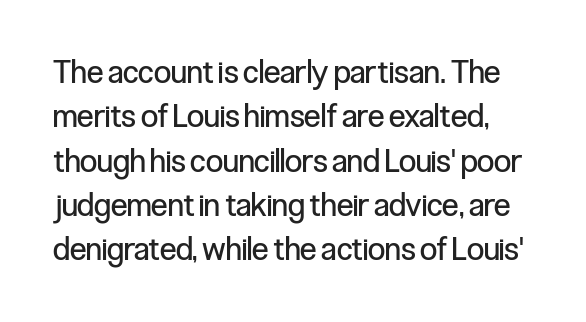
Q: Is the text bold? A: No.
Q: Is the text italic (slanted)? A: No, it is upright.
Q: Is the typeface a serif or a sans-serif typeface? A: Sans-serif.
Q: Is the text underlined? A: No.
Q: Is the spacing between letters normal or unusually wide? A: Normal.
Q: Is the spacing between lines tight, normal or loose? A: Normal.
Q: Width (condensed, normal, or wide)? A: Condensed.
Q: Stroke contrast? A: Low.
Q: x-height? A: Medium.
Q: Monospaced? A: No.
